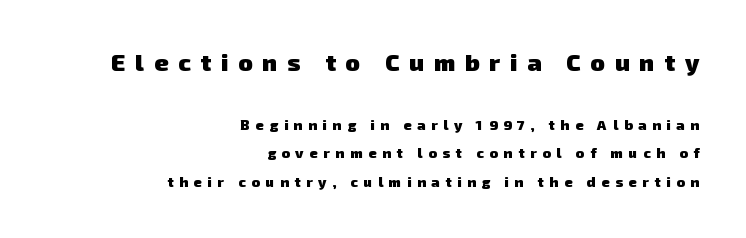
The image shows 24 px bold type; set right-aligned, loose line spacing (2.06x), unusually wide letter spacing (+0.41 em), not underlined; the first (top) block is 1.71x larger.
